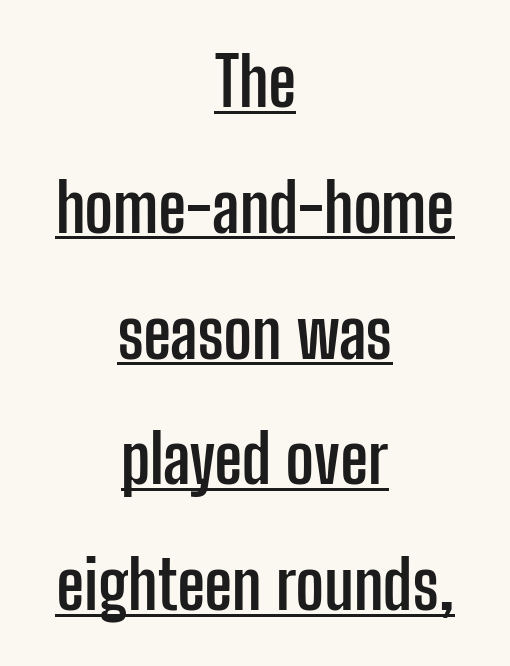
{"serif": "no", "italic": "no", "bold": "yes", "weight": "semibold", "width": "condensed", "stroke_contrast": "low", "x_height": "medium", "monospaced": "no", "underline": "yes", "align": "center", "line_spacing_ratio": 1.85, "letter_spacing": "normal", "letter_spacing_em": 0.0, "glyph_px": 68}
